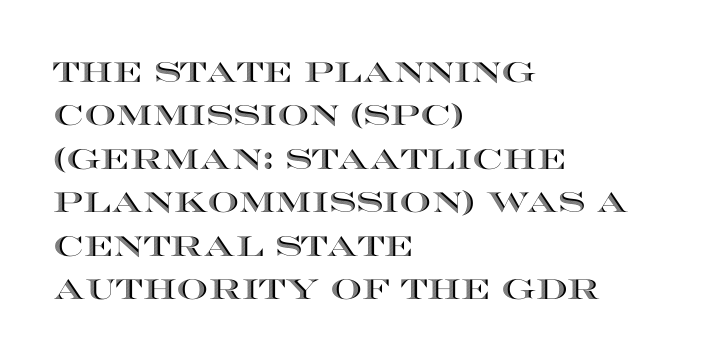
The image shows 28 px wide type, upright; set left-aligned, normal line spacing (1.55x), normal letter spacing, not underlined; a large x-height.
